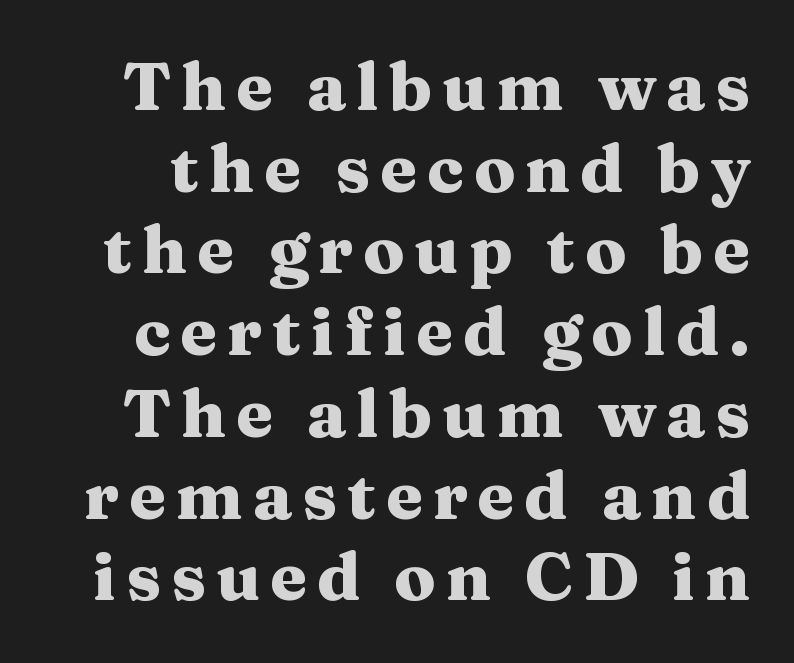
A clean baseline with only descenders dipping below it. Unlike italic type, these characters show no tilt at all. Regarding serifs, this sample has them. The rendering uses natural spacing where letterforms have individual widths.
